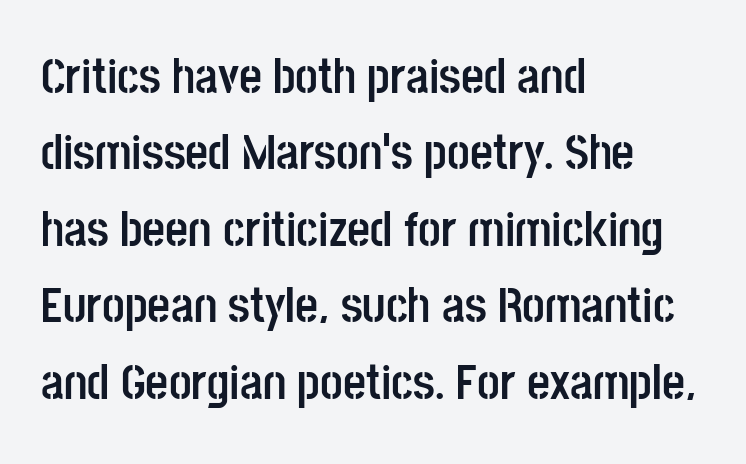
{"serif": "no", "italic": "no", "bold": "yes", "weight": "semibold", "width": "condensed", "stroke_contrast": "low", "x_height": "large", "monospaced": "no", "underline": "no", "align": "left", "line_spacing": "normal", "line_spacing_ratio": 1.53, "letter_spacing": "normal", "letter_spacing_em": 0.0, "glyph_px": 50}
